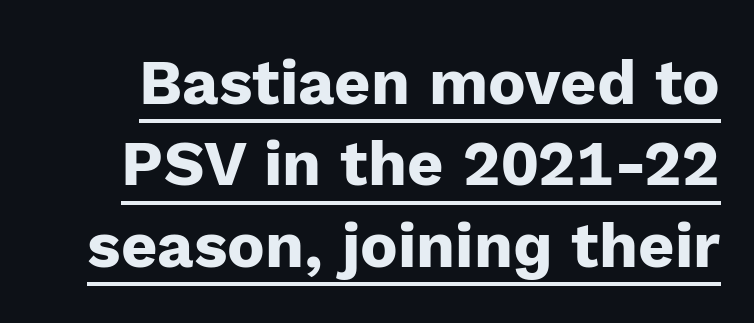
As a designer I'd log this as weight 700, bold. Does the lettering tilt? It doesn't — this is upright. The passage shown is typeset with a sans-serif family. The designer left line spacing at the default. Each letter keeps its own natural width here, so spacing adapts to shape. The rendered words wear a rule along their underside.
